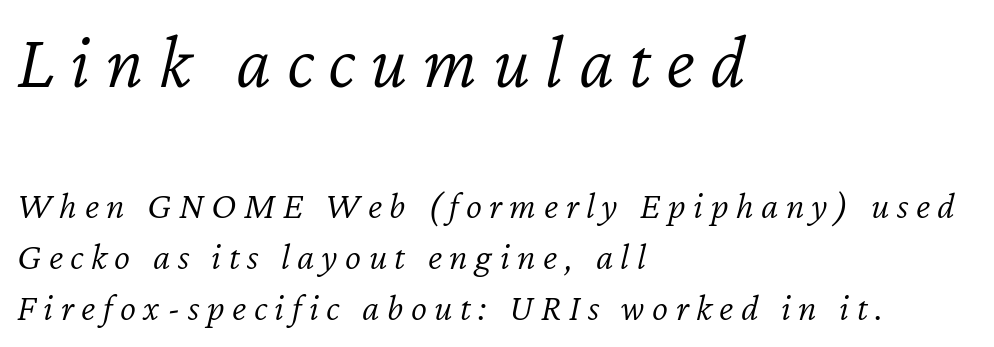
Q: Is the text bold? A: No.
Q: Is the text italic (slanted)? A: Yes, it leans right by about 12 degrees.
Q: Is the text underlined? A: No.
Q: How is the paragraph aligned? A: Left-aligned.
Q: Is the spacing between letters normal or unusually wide? A: Unusually wide.
Q: Is the spacing between lines tight, normal or loose? A: Normal.
Q: Which block of text is set in a larger size, the first (top) or the second (bottom)? A: The first (top) one.
Q: Width (condensed, normal, or wide)? A: Normal.
Q: Stroke contrast? A: Low.
Q: x-height? A: Medium.
Q: Monospaced? A: No.
